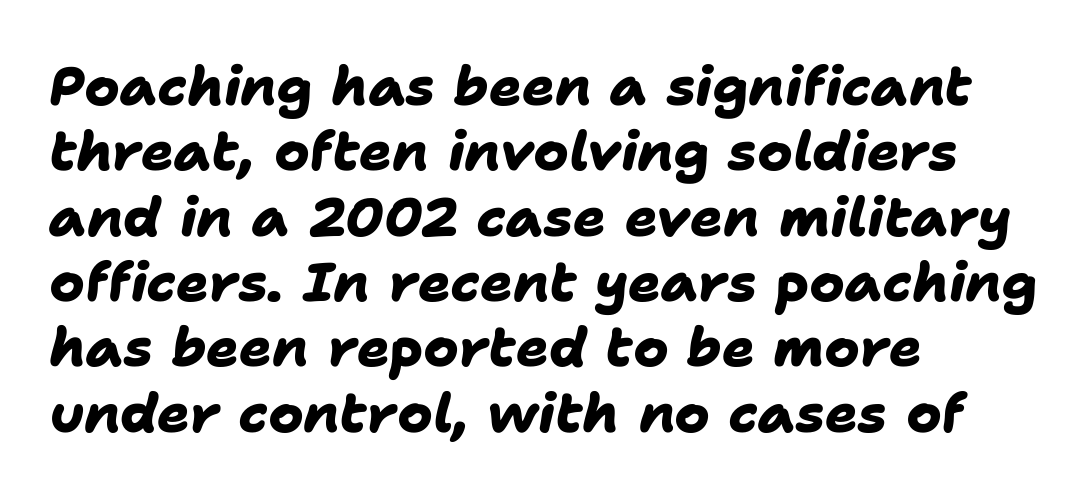
Q: Is the text bold? A: Yes.
Q: Is the typeface a serif or a sans-serif typeface? A: Sans-serif.
Q: Is the text underlined? A: No.
Q: How is the paragraph aligned? A: Left-aligned.
Q: Is the spacing between letters normal or unusually wide? A: Normal.
Q: Width (condensed, normal, or wide)? A: Normal.
Q: Stroke contrast? A: Low.
Q: x-height? A: Medium.
Q: Monospaced? A: No.
